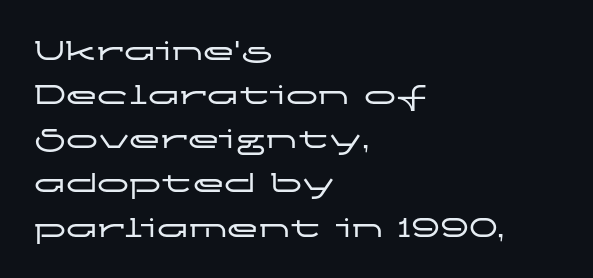
Q: Is the text italic (slanted)? A: No, it is upright.
Q: Is the typeface a serif or a sans-serif typeface? A: Sans-serif.
Q: Is the text underlined? A: No.
Q: How is the paragraph aligned? A: Left-aligned.
Q: Is the spacing between letters normal or unusually wide? A: Normal.
Q: Is the spacing between lines tight, normal or loose? A: Normal.
Q: Width (condensed, normal, or wide)? A: Wide.
Q: Stroke contrast? A: Low.
Q: x-height? A: Medium.
Q: Monospaced? A: No.
